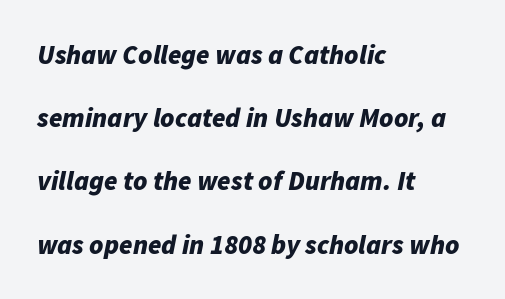
The image shows 27 px bold type, italic (leaning right); set left-aligned, loose line spacing (2.34x), normal letter spacing, not underlined.
